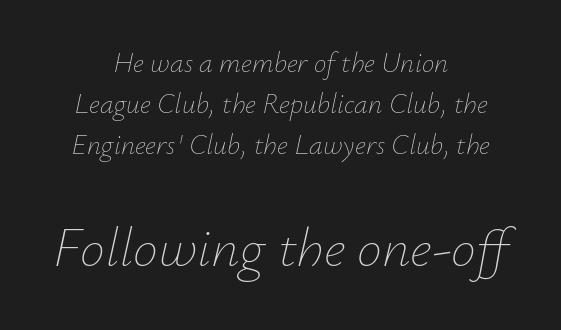
Q: Is the text bold? A: No.
Q: Is the text italic (slanted)? A: Yes, it leans right by about 12 degrees.
Q: Is the text underlined? A: No.
Q: How is the paragraph aligned? A: Centered.
Q: Is the spacing between letters normal or unusually wide? A: Normal.
Q: Is the spacing between lines tight, normal or loose? A: Normal.
Q: Which block of text is set in a larger size, the first (top) or the second (bottom)? A: The second (bottom) one.
Q: Width (condensed, normal, or wide)? A: Normal.
Q: Stroke contrast? A: Low.
Q: x-height? A: Small.
Q: Monospaced? A: No.
